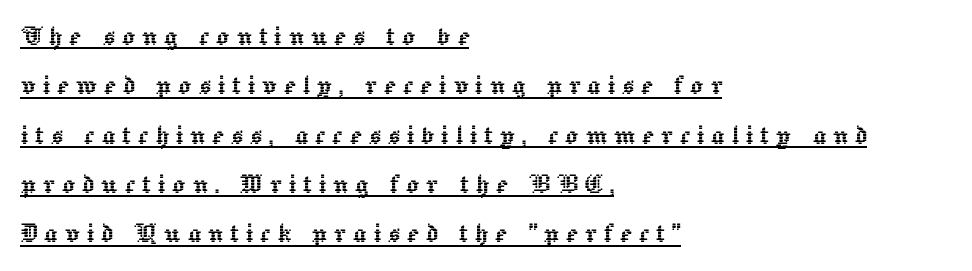
The rendered words wear a rule along their underside. Do the characters align in a grid? No, the font is proportional. Italic? Not at all — the glyphs are vertical. The gaps between neighbouring characters are conspicuously large. A student would call this left alignment; a typographer would say flush left, rag right.
